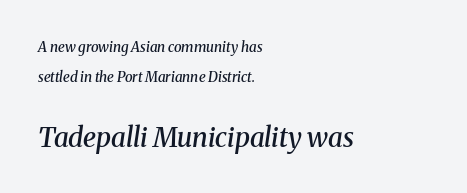
The image shows 27 px text type, italic (leaning right); set left-aligned, loose line spacing (2.14x), normal letter spacing, not underlined; the second (bottom) block is 1.93x larger.
